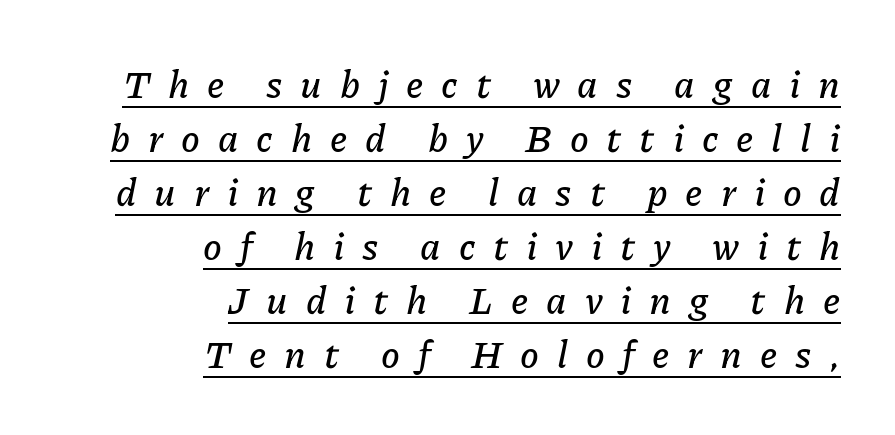
Q: Is the text italic (slanted)? A: Yes, it leans right by about 11 degrees.
Q: Is the text underlined? A: Yes.
Q: How is the paragraph aligned? A: Right-aligned.
Q: Is the spacing between letters normal or unusually wide? A: Unusually wide.
Q: Is the spacing between lines tight, normal or loose? A: Normal.
Q: Width (condensed, normal, or wide)? A: Normal.
Q: Stroke contrast? A: Low.
Q: x-height? A: Medium.
Q: Monospaced? A: No.
